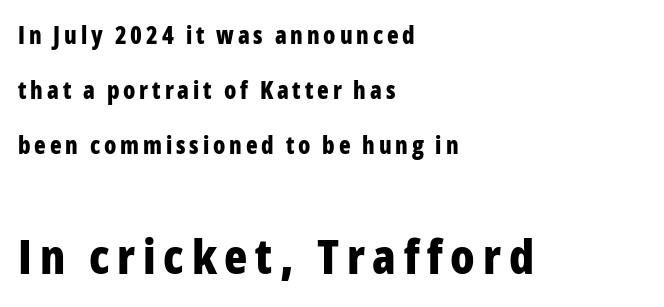
{"serif": "no", "italic": "no", "bold": "yes", "weight": "bold", "width": "condensed", "stroke_contrast": "low", "x_height": "medium", "monospaced": "no", "underline": "no", "align": "left", "line_spacing": "loose", "line_spacing_ratio": 2.3, "larger_block": "second", "size_ratio": 2.0, "glyph_px": 48}
